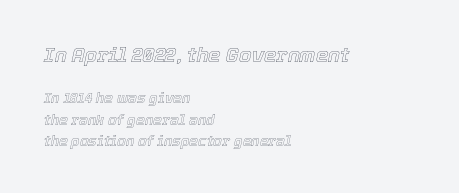
The image shows 20 px text type, italic (leaning right); set left-aligned, normal line spacing (1.52x), normal letter spacing, not underlined; the first (top) block is 1.43x larger.
